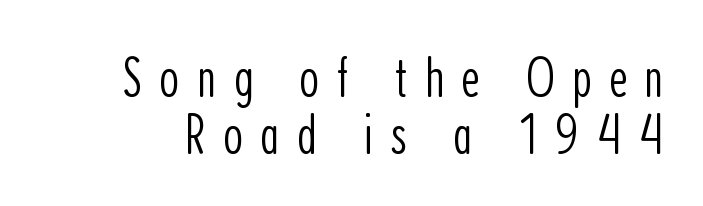
Every character sits straight up, as roman type does. No heavy texture on the line: the type isn't bold. The letters are spread apart with noticeably loose tracking. This sample trades vertical openness for compactness between lines. The letters advance in unequal steps, a hallmark of proportional type. The space beneath each line is pristine and unruled.
